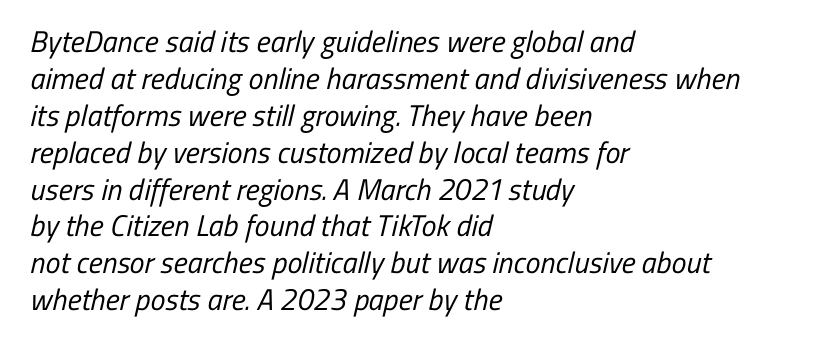
The image shows 30 px regular-weight, condensed sans-serif type; set left-aligned, line spacing 1.23x, normal letter spacing, not underlined; low stroke contrast and a medium x-height.
